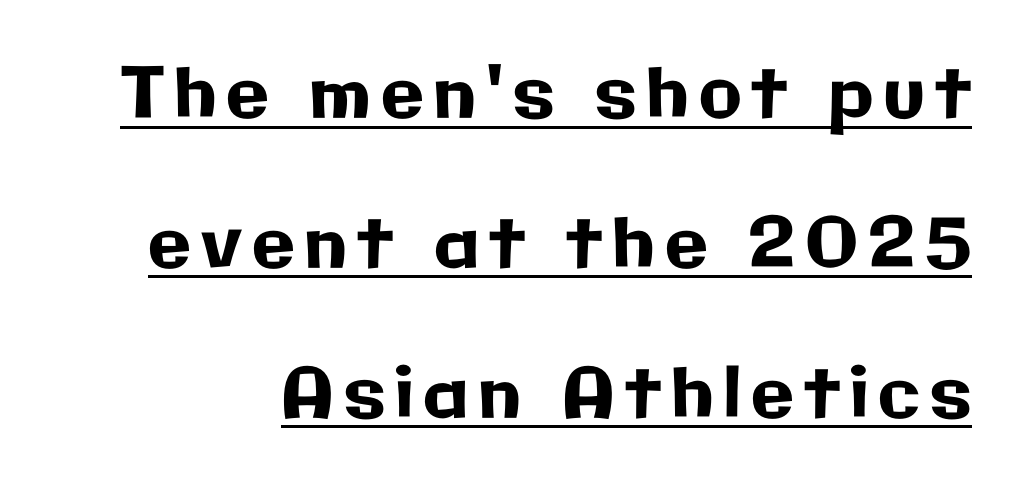
The image shows 70 px sans-serif type, upright; set loose line spacing (2.14x), underlined; low stroke contrast and a medium x-height.
